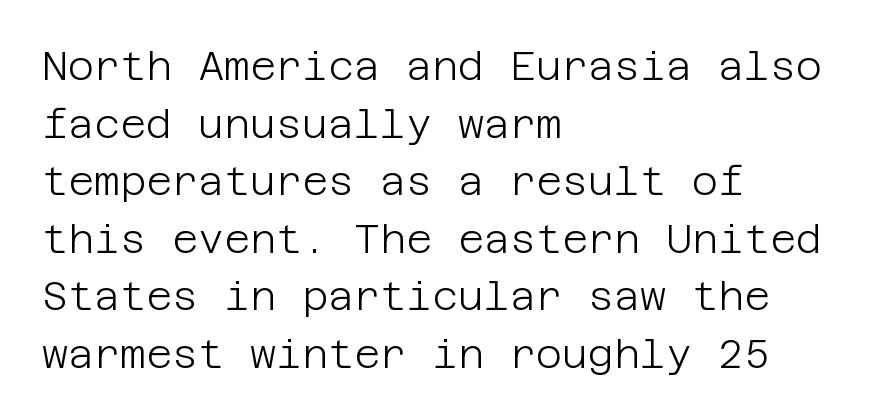
Q: Is the text bold? A: No.
Q: Is the text italic (slanted)? A: No, it is upright.
Q: Is the typeface a serif or a sans-serif typeface? A: Sans-serif.
Q: Is the text underlined? A: No.
Q: How is the paragraph aligned? A: Left-aligned.
Q: Is the spacing between letters normal or unusually wide? A: Normal.
Q: Is the spacing between lines tight, normal or loose? A: Normal.
Q: Width (condensed, normal, or wide)? A: Normal.
Q: Stroke contrast? A: Low.
Q: x-height? A: Large.
